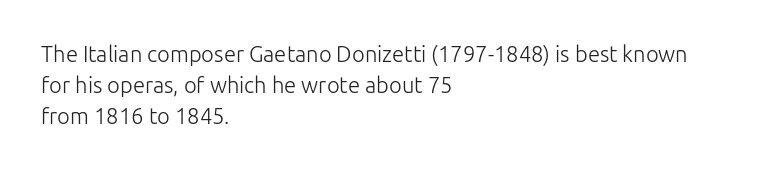
{"italic": "no", "bold": "no", "underline": "no", "align": "left", "line_spacing": "normal", "line_spacing_ratio": 1.4, "letter_spacing": "normal", "letter_spacing_em": 0.0, "glyph_px": 22}
